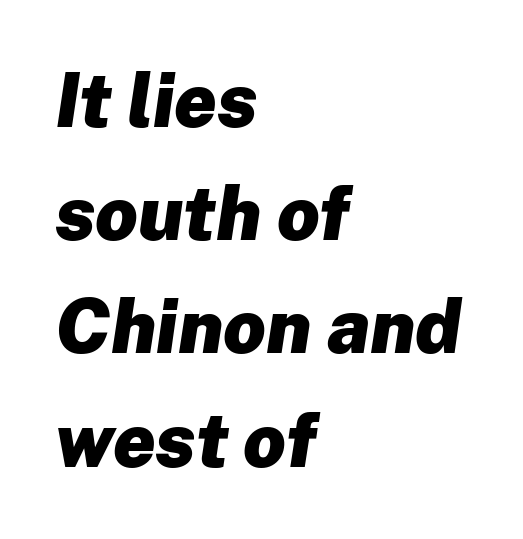
Vertically, the passage feels balanced, rows spaced as you'd expect. Each letter keeps its own natural width here, so spacing adapts to shape. These lines carry a lot of weight — the face is fully bold. Students, note that the glyphs here touch the page at normal intervals. The passage is arranged the way most books set body copy — flush left. The typography opts for an oblique posture over an upright one.
